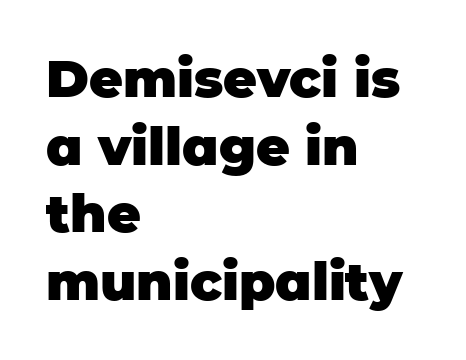
Descender tails drop into unmarked territory. You'd pick this weight for a headline — it's a proper bold. You can tell from the bare stems that sans-serif type was used. Looks like regular typesetting: each glyph gets only the width it needs. Ordinary non-slanted type is in use.
